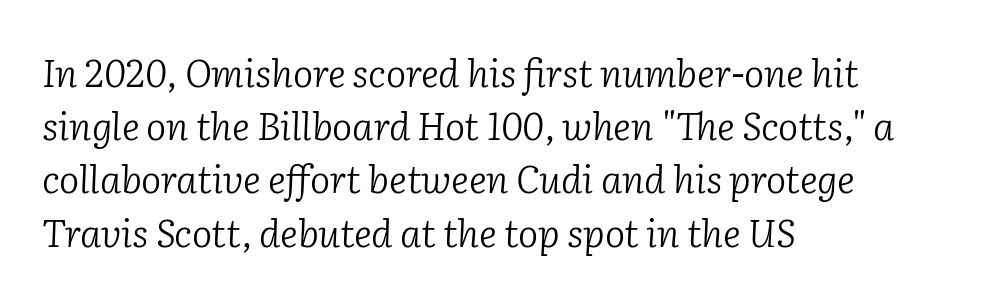
Spacing verdict: proportional, widths tailored to each character. Tracking value appears to be zero — textbook default spacing. The block of text has a typical density, with ordinary space between rows. Compared with ordinary roman type, these characters are visibly tilted. The typesetter chose a ragged-right arrangement here. The font family rendered here belongs to the serif group.
